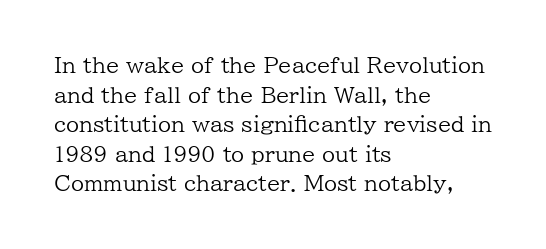
Quick note: underline off. Do the letters lean? They stand straight. The text block is weighted toward the left margin, trailing off unevenly rightward. This rendering leaves character spacing at its baseline value. Vertical spacing — default.
